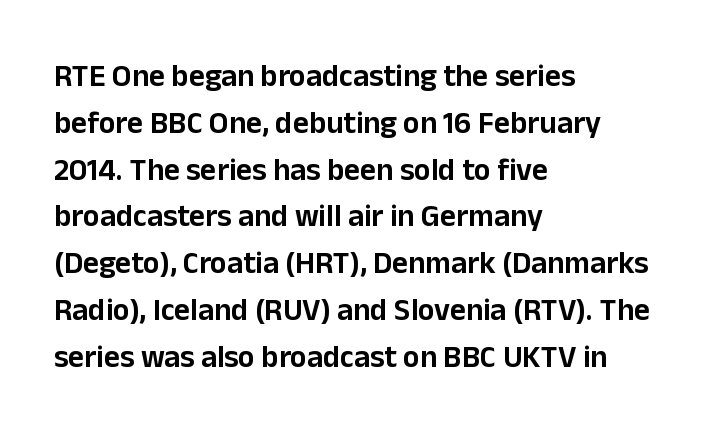
Short note: letters normally spaced. Nope, not italic — everything's standing straight. Each letter's strokes conclude bluntly, with no projecting serifs. The space beneath each line is pristine and unruled. The rag falls on the right side of this text block. Interline gaps are of average width in this sample.
